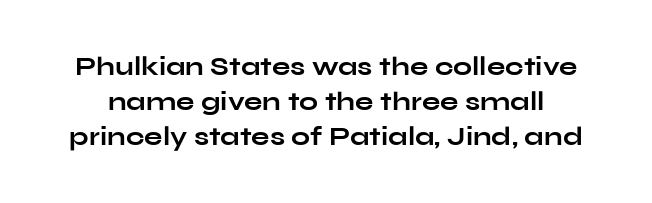
The image shows 27 px bold type, upright; set normal line spacing (1.29x), normal letter spacing, not underlined.
